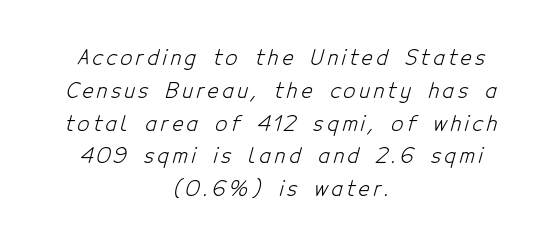
Q: Is the text bold? A: No.
Q: Is the text underlined? A: No.
Q: How is the paragraph aligned? A: Centered.
Q: Is the spacing between lines tight, normal or loose? A: Normal.
